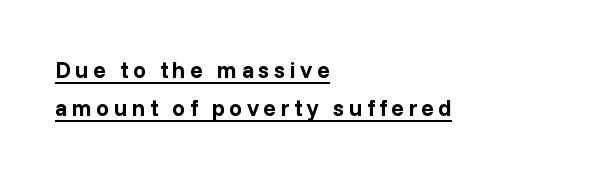
What weight is shown? A full bold with thick strokes. The sample's only ornament is a line tracing under the words. If you drew a line through each stem, it would be perfectly vertical. The paragraph has a hard left edge and a soft right edge.
